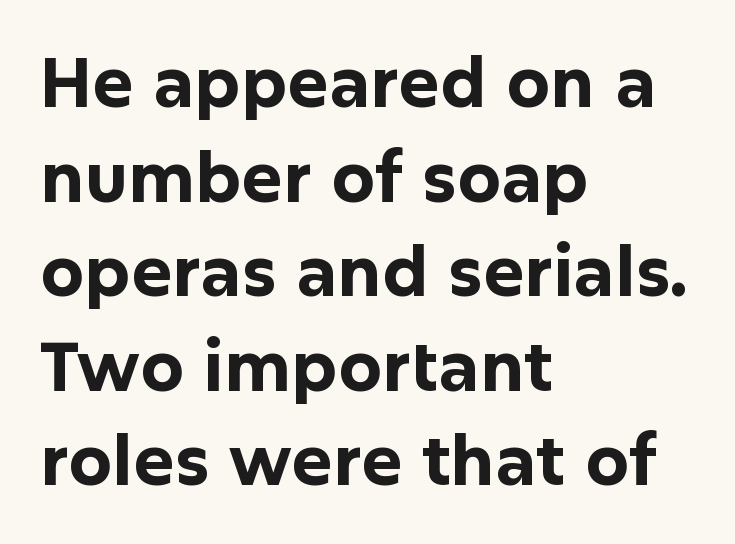
{"serif": "no", "italic": "no", "bold": "yes", "weight": "bold", "width": "normal", "stroke_contrast": "low", "x_height": "medium", "monospaced": "no", "underline": "no", "align": "left", "line_spacing": "normal", "line_spacing_ratio": 1.37, "letter_spacing": "normal", "letter_spacing_em": 0.0, "glyph_px": 69}
